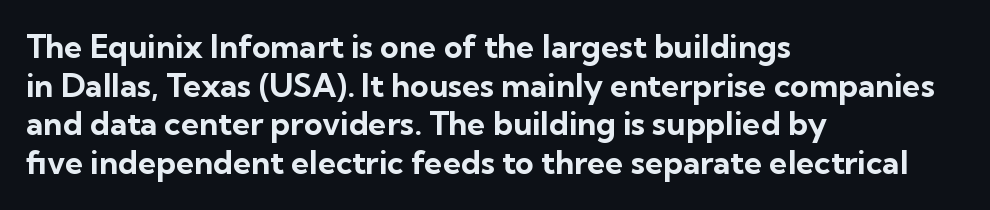
Q: Is the text bold? A: Yes.
Q: Is the text italic (slanted)? A: No, it is upright.
Q: Is the typeface a serif or a sans-serif typeface? A: Sans-serif.
Q: Is the text underlined? A: No.
Q: How is the paragraph aligned? A: Left-aligned.
Q: Is the spacing between letters normal or unusually wide? A: Normal.
Q: Width (condensed, normal, or wide)? A: Normal.
Q: Stroke contrast? A: Low.
Q: x-height? A: Medium.
Q: Monospaced? A: No.
